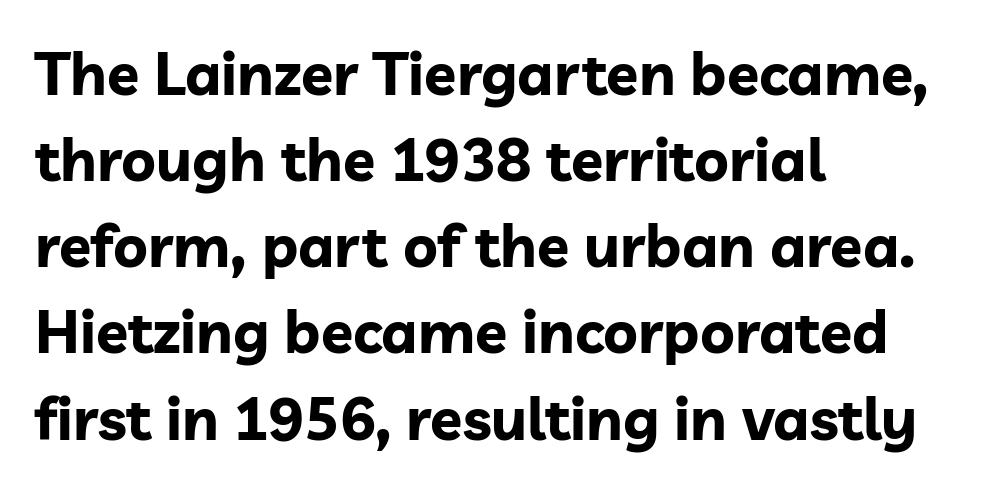
Q: Is the text bold? A: Yes.
Q: Is the text italic (slanted)? A: No, it is upright.
Q: Is the typeface a serif or a sans-serif typeface? A: Sans-serif.
Q: Is the text underlined? A: No.
Q: How is the paragraph aligned? A: Left-aligned.
Q: Is the spacing between letters normal or unusually wide? A: Normal.
Q: Is the spacing between lines tight, normal or loose? A: Normal.
Q: Width (condensed, normal, or wide)? A: Normal.
Q: Stroke contrast? A: Low.
Q: x-height? A: Medium.
Q: Monospaced? A: No.
